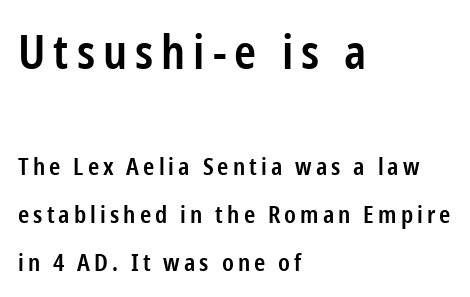
Q: Is the text bold? A: Semi-bold.
Q: Is the text italic (slanted)? A: No, it is upright.
Q: Is the typeface a serif or a sans-serif typeface? A: Sans-serif.
Q: Is the text underlined? A: No.
Q: How is the paragraph aligned? A: Left-aligned.
Q: Is the spacing between lines tight, normal or loose? A: Loose.
Q: Which block of text is set in a larger size, the first (top) or the second (bottom)? A: The first (top) one.
Q: Width (condensed, normal, or wide)? A: Condensed.
Q: Stroke contrast? A: Low.
Q: x-height? A: Medium.
Q: Monospaced? A: No.
